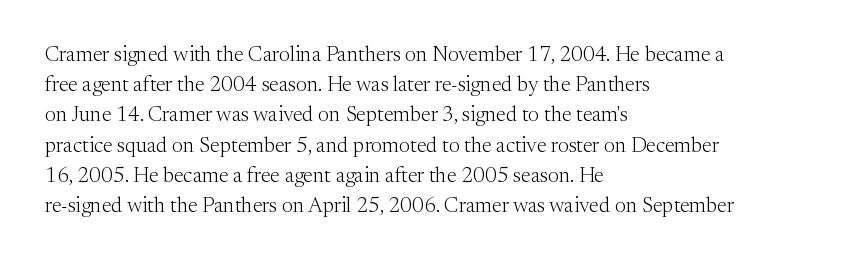
{"italic": "no", "bold": "no", "underline": "no", "align": "left", "line_spacing": "normal", "line_spacing_ratio": 1.44, "letter_spacing": "normal", "letter_spacing_em": 0.0, "glyph_px": 21}
